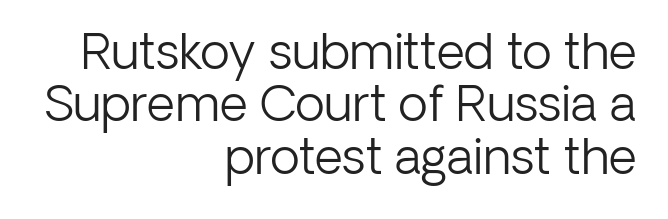
{"serif": "no", "italic": "no", "bold": "no", "weight": "light", "width": "normal", "stroke_contrast": "low", "x_height": "medium", "monospaced": "no", "underline": "no", "align": "right", "line_spacing": "tight", "line_spacing_ratio": 1.07, "letter_spacing": "normal", "letter_spacing_em": 0.0, "glyph_px": 49}
